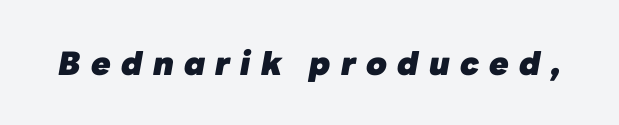
Characters are canted at an angle relative to the baseline's perpendicular. You could not count columns in this text — the font is proportionally spaced. The rendering uses a bold face; every stroke is thick and dark. Spacing between characters has been opened up far beyond the box default.
